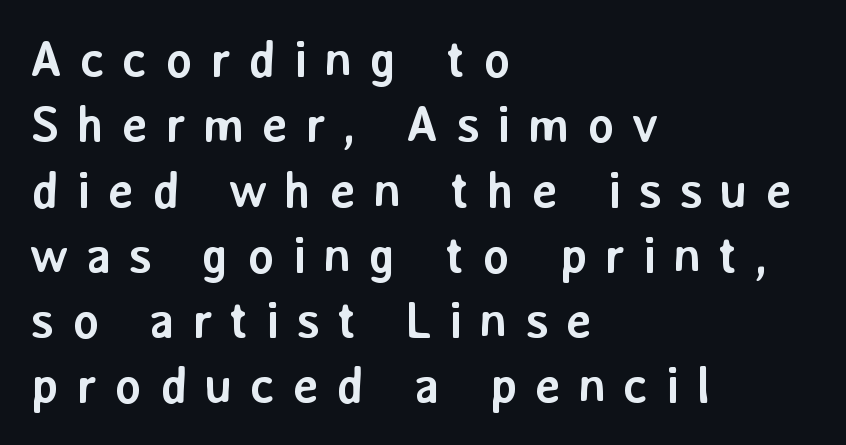
Q: Is the text bold? A: Yes.
Q: Is the text italic (slanted)? A: No, it is upright.
Q: Is the typeface a serif or a sans-serif typeface? A: Sans-serif.
Q: Is the text underlined? A: No.
Q: How is the paragraph aligned? A: Left-aligned.
Q: Is the spacing between letters normal or unusually wide? A: Unusually wide.
Q: Is the spacing between lines tight, normal or loose? A: Normal.
Q: Width (condensed, normal, or wide)? A: Normal.
Q: Stroke contrast? A: Low.
Q: x-height? A: Medium.
Q: Monospaced? A: No.
